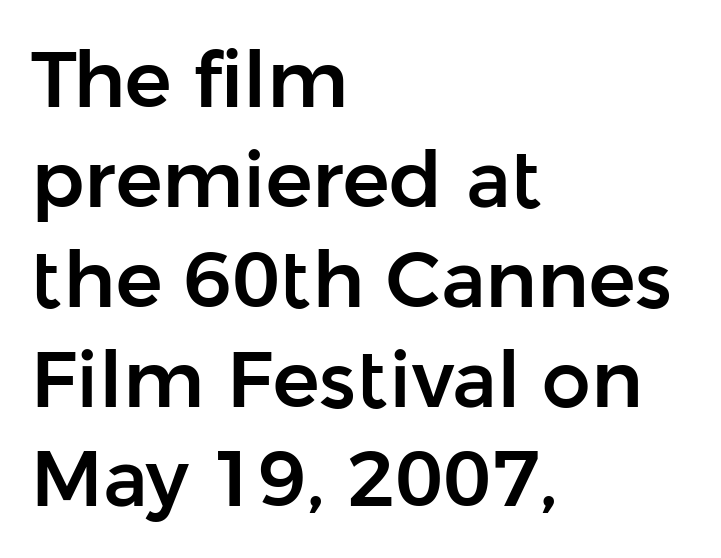
The passage shown is typeset with a sans-serif family. The setting favours the left margin, as ordinary paragraphs usually do. A typesetter would call this leading conventional body-copy spacing. It's the straight-up-and-down kind of type.
